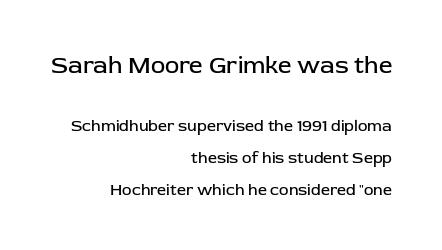
The image shows 24 px text type, upright; set right-aligned, loose line spacing (1.97x), normal letter spacing, not underlined; the first (top) block is 1.5x larger.
